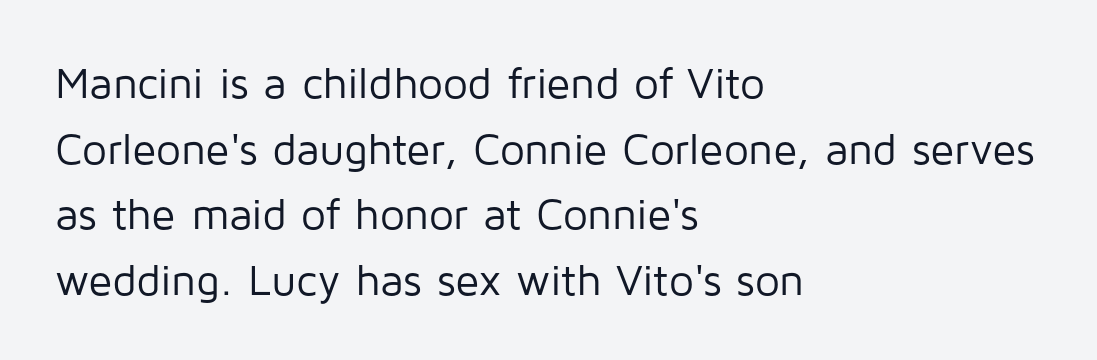
{"serif": "no", "italic": "no", "bold": "no", "weight": "regular", "width": "normal", "stroke_contrast": "low", "x_height": "medium", "monospaced": "no", "underline": "no", "align": "left", "line_spacing": "normal", "line_spacing_ratio": 1.49, "letter_spacing": "normal", "letter_spacing_em": 0.0, "glyph_px": 44}
